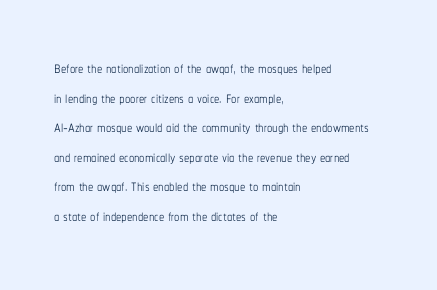
Q: Is the text bold? A: No.
Q: Is the text italic (slanted)? A: No, it is upright.
Q: Is the text underlined? A: No.
Q: How is the paragraph aligned? A: Left-aligned.
Q: Is the spacing between letters normal or unusually wide? A: Normal.
Q: Is the spacing between lines tight, normal or loose? A: Normal.
